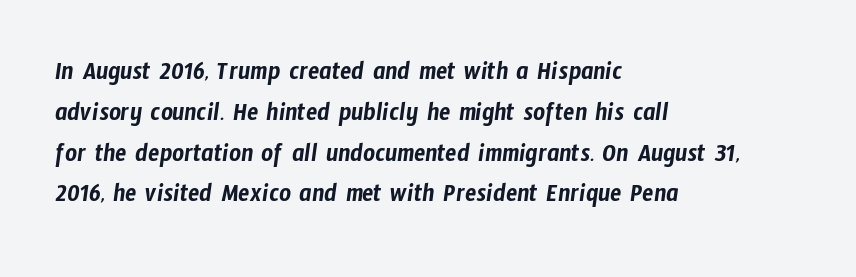
The image shows 26 px text type; set left-aligned, normal line spacing (1.57x), normal letter spacing, not underlined.
